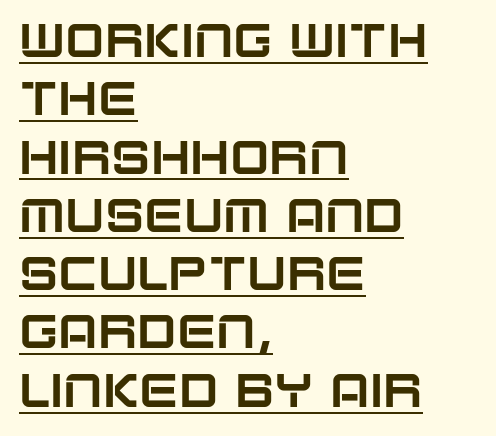
Q: Is the text italic (slanted)? A: No, it is upright.
Q: Is the typeface a serif or a sans-serif typeface? A: Sans-serif.
Q: Is the text underlined? A: Yes.
Q: How is the paragraph aligned? A: Left-aligned.
Q: Is the spacing between letters normal or unusually wide? A: Normal.
Q: Width (condensed, normal, or wide)? A: Normal.
Q: Stroke contrast? A: Low.
Q: x-height? A: Large.
Q: Monospaced? A: No.
